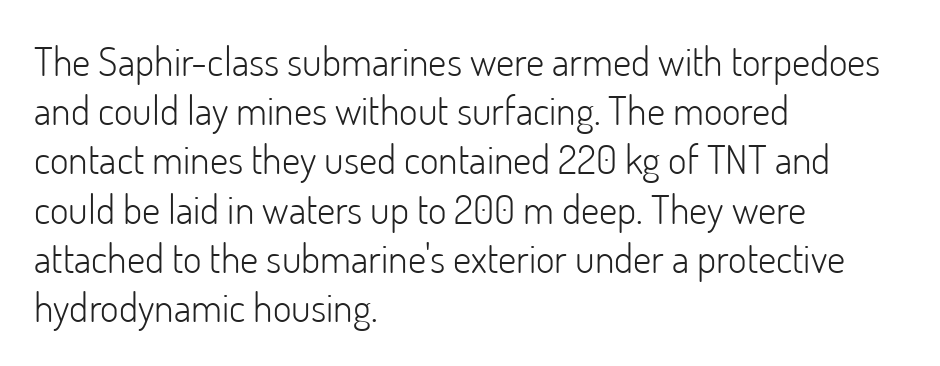
The font sits on the lighter half of the weight spectrum, regular included. Honestly, there is no underline to notice here at all. A typesetter would mark this as roman, not italic. You can tell from the bare stems that sans-serif type was used. The letters advance in unequal steps, a hallmark of proportional type.
